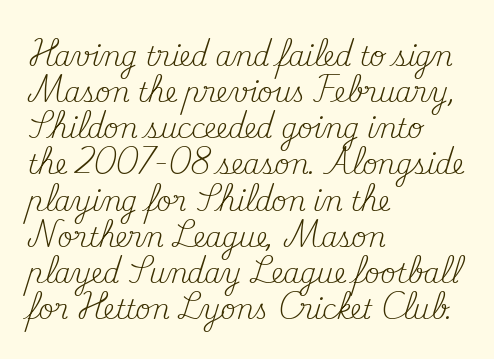
The image shows 26 px text type; set left-aligned, normal line spacing (1.39x), normal letter spacing, not underlined.
